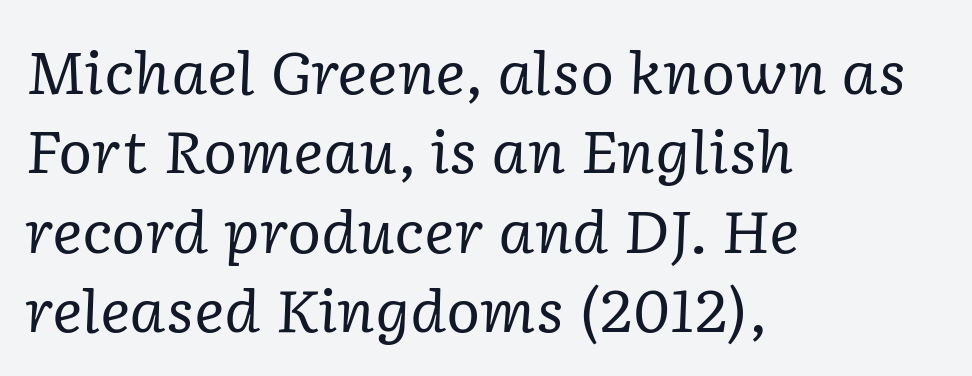
Q: Is the text bold? A: No.
Q: Is the text italic (slanted)? A: Yes, it leans right by about 2 degrees.
Q: Is the typeface a serif or a sans-serif typeface? A: Serif.
Q: Is the text underlined? A: No.
Q: How is the paragraph aligned? A: Left-aligned.
Q: Is the spacing between letters normal or unusually wide? A: Normal.
Q: Is the spacing between lines tight, normal or loose? A: Normal.
Q: Width (condensed, normal, or wide)? A: Normal.
Q: Stroke contrast? A: Low.
Q: x-height? A: Medium.
Q: Monospaced? A: No.
